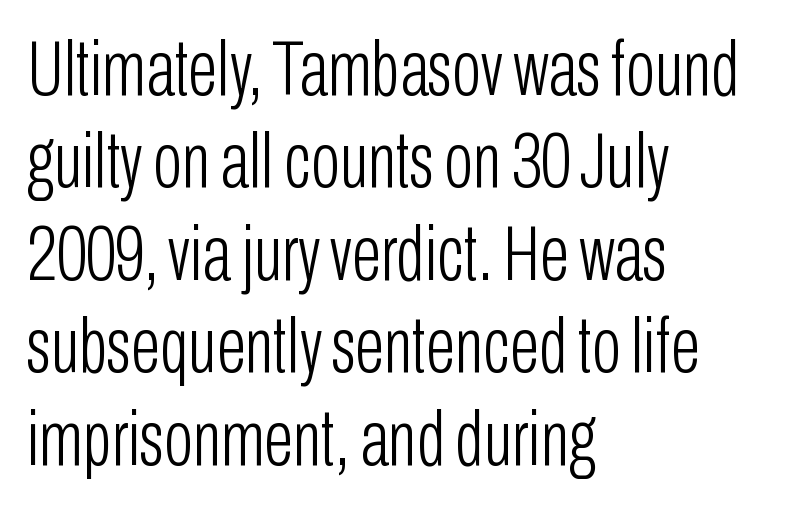
Q: Is the text bold? A: No.
Q: Is the text italic (slanted)? A: No, it is upright.
Q: Is the typeface a serif or a sans-serif typeface? A: Sans-serif.
Q: Is the text underlined? A: No.
Q: How is the paragraph aligned? A: Left-aligned.
Q: Is the spacing between letters normal or unusually wide? A: Normal.
Q: Width (condensed, normal, or wide)? A: Condensed.
Q: Stroke contrast? A: Low.
Q: x-height? A: Medium.
Q: Monospaced? A: No.
